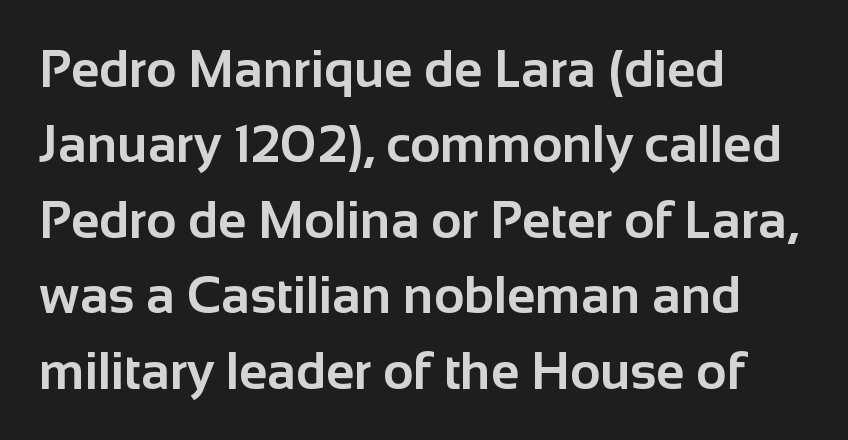
The image shows 52 px bold sans-serif type, upright; set left-aligned, normal line spacing (1.45x), normal letter spacing, not underlined; low stroke contrast and a medium x-height.
